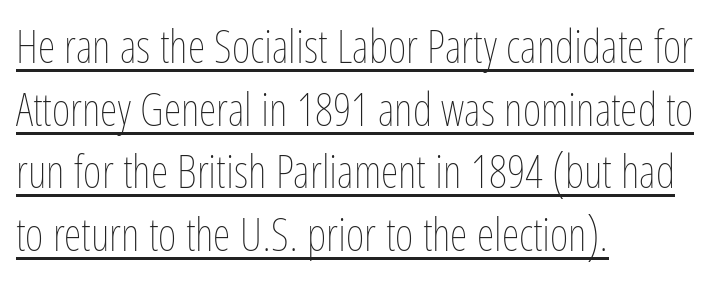
Q: Is the text bold? A: No.
Q: Is the text italic (slanted)? A: No, it is upright.
Q: Is the text underlined? A: Yes.
Q: How is the paragraph aligned? A: Left-aligned.
Q: Is the spacing between letters normal or unusually wide? A: Normal.
Q: Is the spacing between lines tight, normal or loose? A: Normal.
Q: Width (condensed, normal, or wide)? A: Condensed.
Q: Stroke contrast? A: Low.
Q: x-height? A: Medium.
Q: Monospaced? A: No.
